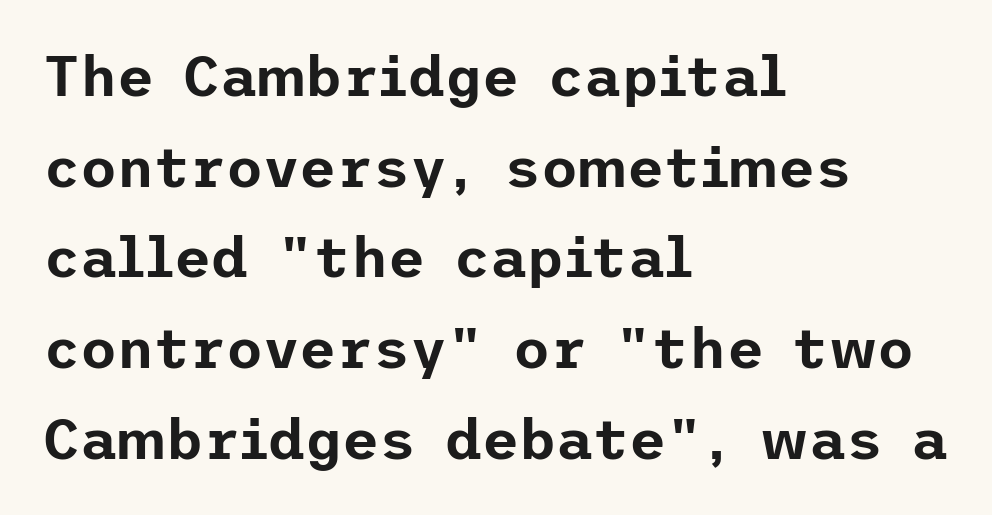
{"serif": "no", "italic": "no", "width": "normal", "stroke_contrast": "low", "x_height": "medium", "underline": "no", "align": "left", "line_spacing": "normal", "line_spacing_ratio": 1.59, "letter_spacing": "normal", "letter_spacing_em": 0.0, "glyph_px": 57}
